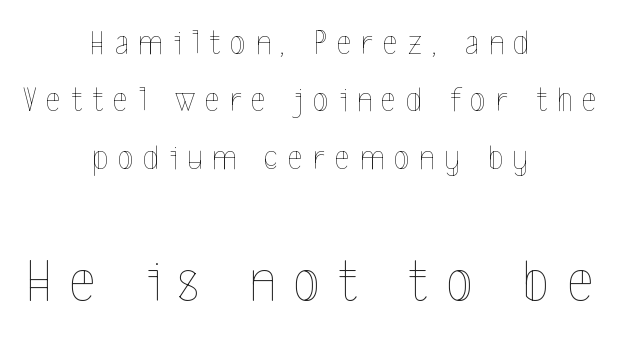
Short note: letters widely spaced. Is there much room between lines? A standard amount, neither cramped nor airy. The letters look calm and open, with moderate or lighter stems. Varying glyph widths throughout — classic text-font behaviour. This rendering features lettering with no underline. Both edges are ragged and mirror each other, which tells us the setting is centered.
